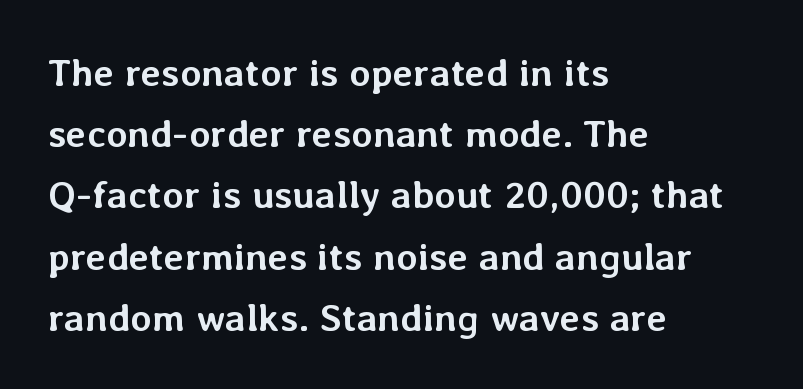
The image shows 39 px semibold type, upright; set left-aligned, normal line spacing (1.57x), normal letter spacing, not underlined; low stroke contrast and a medium x-height.
